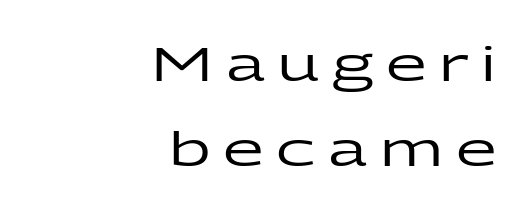
{"serif": "no", "italic": "no", "width": "wide", "stroke_contrast": "low", "x_height": "medium", "monospaced": "no", "underline": "no", "align": "right", "line_spacing_ratio": 1.8, "letter_spacing": "wide", "letter_spacing_em": 0.27, "glyph_px": 47}
